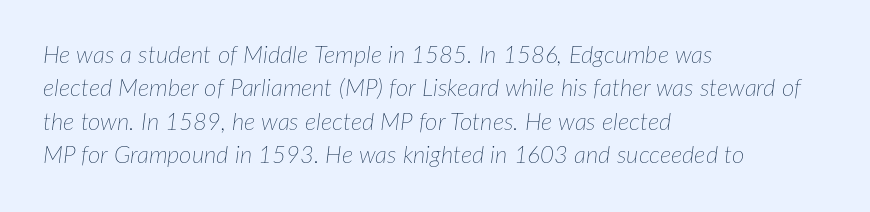
{"italic": "yes", "lean": "right", "slant_degrees": 7, "bold": "no", "underline": "no", "align": "left", "line_spacing": "normal", "line_spacing_ratio": 1.39, "letter_spacing": "normal", "letter_spacing_em": 0.0, "glyph_px": 24}
